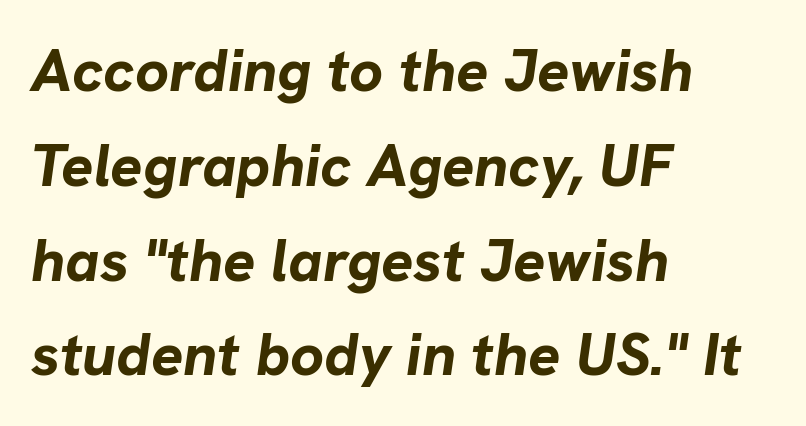
Q: Is the text bold? A: Yes.
Q: Is the text italic (slanted)? A: Yes, it leans right by about 8 degrees.
Q: Is the text underlined? A: No.
Q: How is the paragraph aligned? A: Left-aligned.
Q: Is the spacing between letters normal or unusually wide? A: Normal.
Q: Is the spacing between lines tight, normal or loose? A: Normal.
Q: Width (condensed, normal, or wide)? A: Normal.
Q: Stroke contrast? A: Low.
Q: x-height? A: Medium.
Q: Monospaced? A: No.
